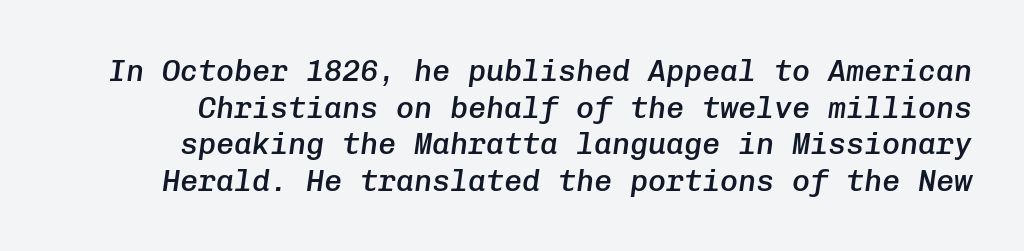
Tall strokes in this sample are angled rather than plumb. The glyphs are unaccompanied by any horizontal stroke below them. In terms of letterspacing, this is plain default setting. Each glyph is drawn with semibold strokes, heavier than normal yet not fully bold.
